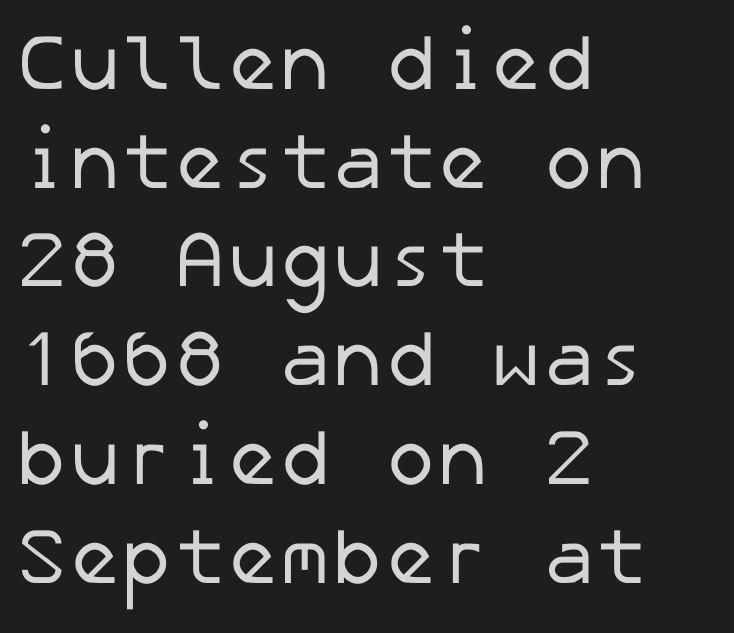
Q: Is the text bold? A: No.
Q: Is the typeface a serif or a sans-serif typeface? A: Sans-serif.
Q: Is the text underlined? A: No.
Q: How is the paragraph aligned? A: Left-aligned.
Q: Is the spacing between letters normal or unusually wide? A: Normal.
Q: Is the spacing between lines tight, normal or loose? A: Normal.
Q: Width (condensed, normal, or wide)? A: Normal.
Q: Stroke contrast? A: Low.
Q: x-height? A: Medium.
